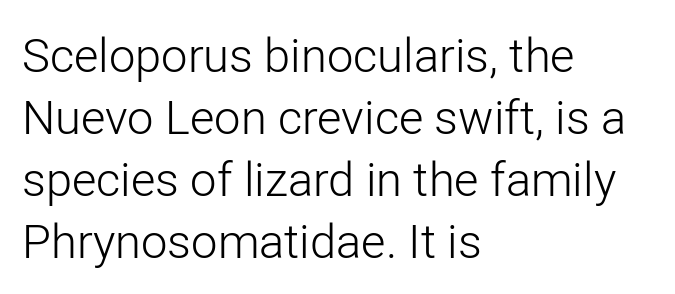
The image shows 47 px light sans-serif type, upright; set left-aligned, normal line spacing (1.32x), normal letter spacing, not underlined; low stroke contrast and a medium x-height.
